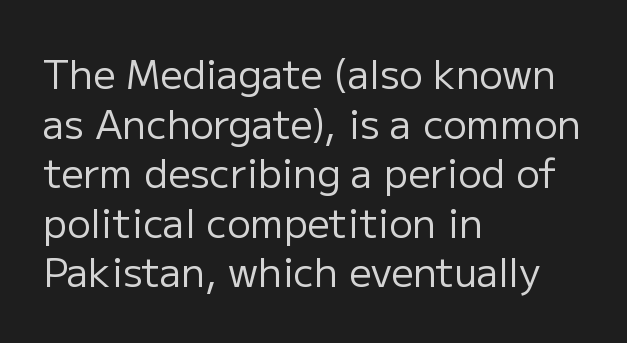
{"serif": "no", "italic": "no", "bold": "no", "weight": "regular", "width": "normal", "stroke_contrast": "low", "x_height": "medium", "monospaced": "no", "underline": "no", "align": "left", "line_spacing": "normal", "line_spacing_ratio": 1.27, "letter_spacing": "normal", "letter_spacing_em": 0.0, "glyph_px": 39}
